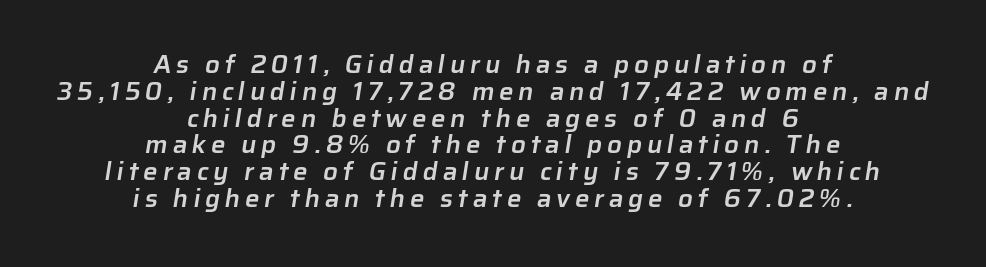
Q: Is the text bold? A: Semi-bold.
Q: Is the text underlined? A: No.
Q: How is the paragraph aligned? A: Centered.
Q: Is the spacing between lines tight, normal or loose? A: Tight.
